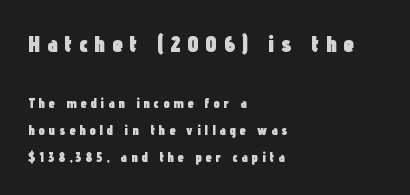
{"italic": "no", "bold": "yes", "underline": "no", "align": "left", "line_spacing": "loose", "line_spacing_ratio": 1.94, "letter_spacing": "wide", "letter_spacing_em": 0.27, "larger_block": "first", "size_ratio": 1.71, "glyph_px": 24}
